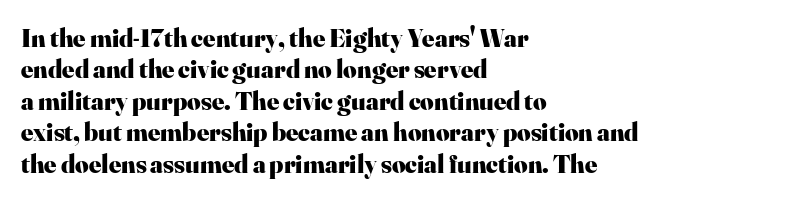
Q: Is the text bold? A: Yes.
Q: Is the text italic (slanted)? A: No, it is upright.
Q: Is the text underlined? A: No.
Q: How is the paragraph aligned? A: Left-aligned.
Q: Is the spacing between letters normal or unusually wide? A: Normal.
